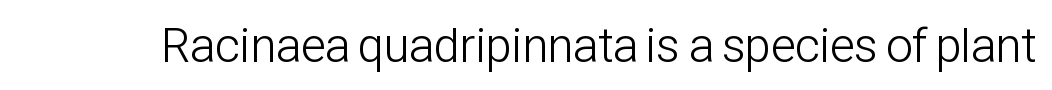
The image shows 48 px light, condensed sans-serif type, upright; set normal letter spacing, not underlined; low stroke contrast and a medium x-height.
